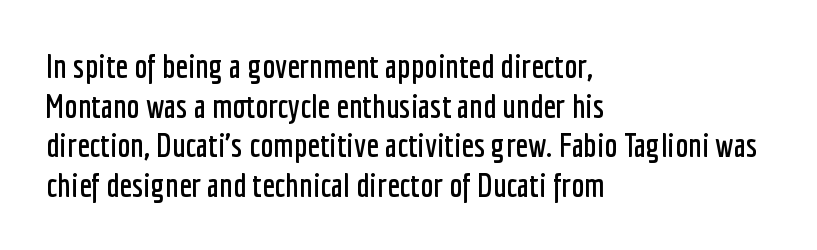
{"serif": "no", "italic": "no", "width": "condensed", "stroke_contrast": "low", "x_height": "medium", "monospaced": "no", "underline": "no", "align": "left", "line_spacing_ratio": 1.2, "letter_spacing": "normal", "letter_spacing_em": 0.0, "glyph_px": 33}
